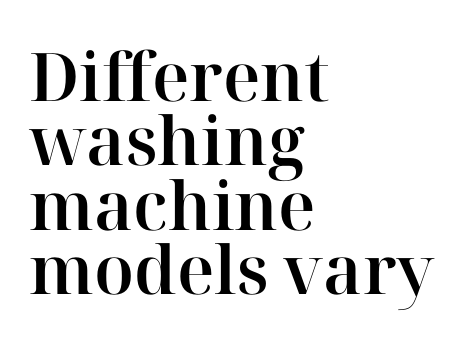
Q: Is the text italic (slanted)? A: No, it is upright.
Q: Is the typeface a serif or a sans-serif typeface? A: Serif.
Q: Is the text underlined? A: No.
Q: How is the paragraph aligned? A: Left-aligned.
Q: Is the spacing between letters normal or unusually wide? A: Normal.
Q: Is the spacing between lines tight, normal or loose? A: Tight.
Q: Width (condensed, normal, or wide)? A: Normal.
Q: Stroke contrast? A: High.
Q: x-height? A: Medium.
Q: Monospaced? A: No.
